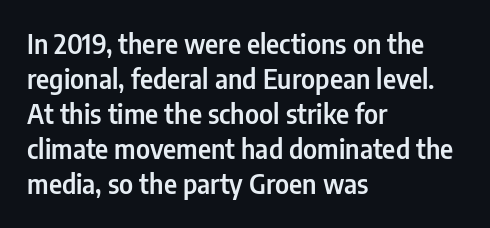
Q: Is the text italic (slanted)? A: No, it is upright.
Q: Is the text underlined? A: No.
Q: How is the paragraph aligned? A: Left-aligned.
Q: Is the spacing between letters normal or unusually wide? A: Normal.
Q: Is the spacing between lines tight, normal or loose? A: Normal.
